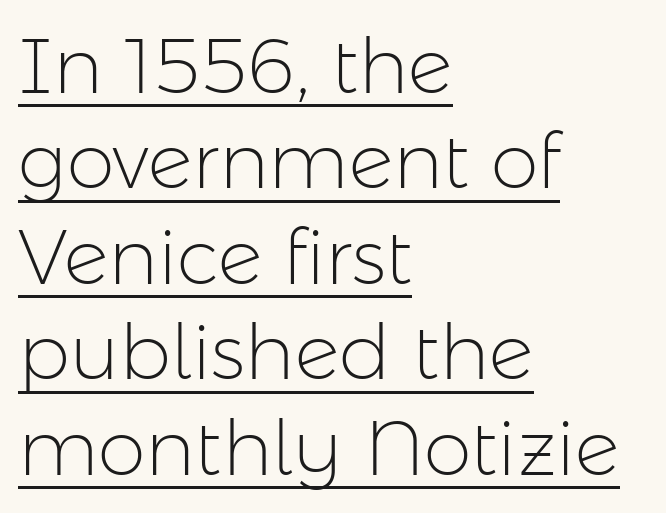
There is no visible air inserted between adjacent glyphs. This rendering uses left alignment, leaving the right contour irregular. The passage shown is not bold in any degree. Looks like someone drew a line under every word here.
